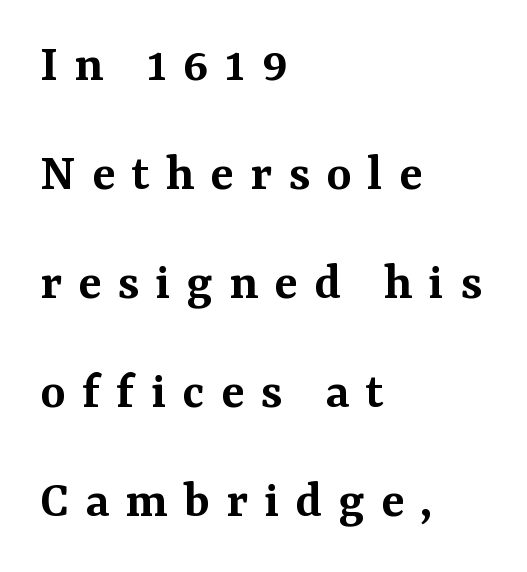
The image shows 54 px semibold serif type, upright; set left-aligned, loose line spacing (2.02x), unusually wide letter spacing (+0.3 em), not underlined; medium stroke contrast and a medium x-height.
